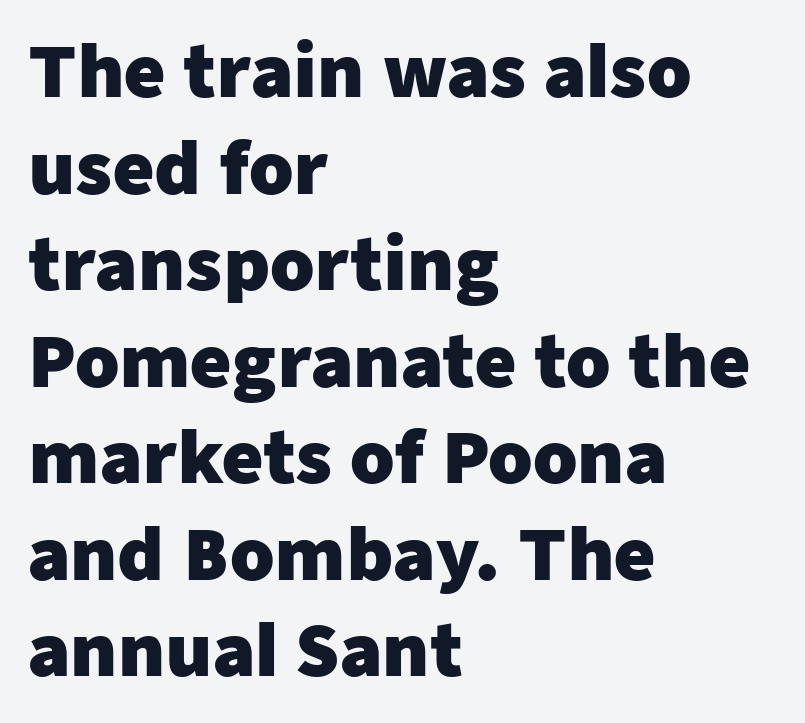
Q: Is the text bold? A: Yes.
Q: Is the text italic (slanted)? A: No, it is upright.
Q: Is the typeface a serif or a sans-serif typeface? A: Sans-serif.
Q: Is the text underlined? A: No.
Q: How is the paragraph aligned? A: Left-aligned.
Q: Is the spacing between letters normal or unusually wide? A: Normal.
Q: Is the spacing between lines tight, normal or loose? A: Normal.
Q: Width (condensed, normal, or wide)? A: Normal.
Q: Stroke contrast? A: Low.
Q: x-height? A: Medium.
Q: Monospaced? A: No.
